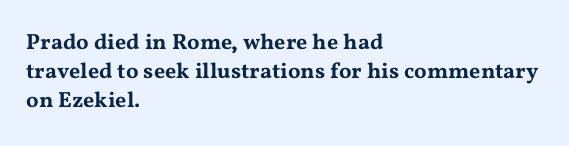
{"italic": "no", "underline": "no", "align": "left", "line_spacing": "normal", "line_spacing_ratio": 1.32, "letter_spacing": "normal", "letter_spacing_em": 0.0, "glyph_px": 22}
